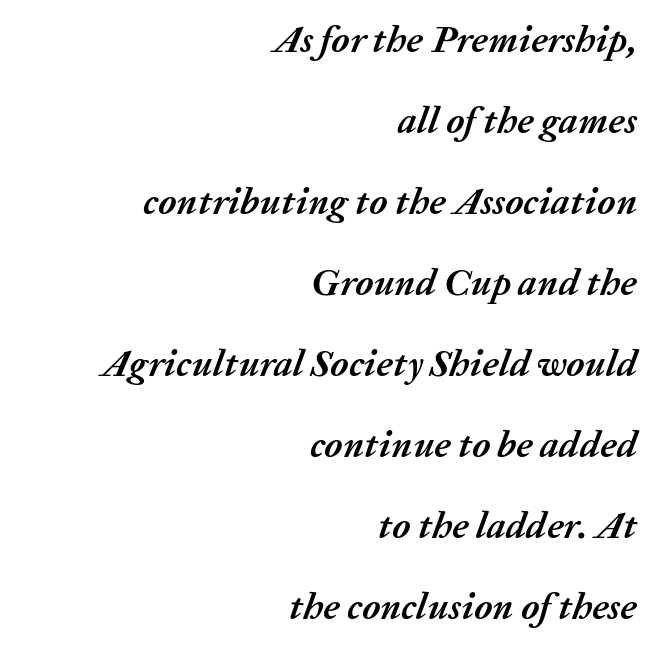
Q: Is the text bold? A: Yes.
Q: Is the text italic (slanted)? A: Yes, it leans right by about 20 degrees.
Q: Is the text underlined? A: No.
Q: How is the paragraph aligned? A: Right-aligned.
Q: Is the spacing between letters normal or unusually wide? A: Normal.
Q: Is the spacing between lines tight, normal or loose? A: Loose.
Q: Width (condensed, normal, or wide)? A: Normal.
Q: Stroke contrast? A: Medium.
Q: x-height? A: Medium.
Q: Monospaced? A: No.
